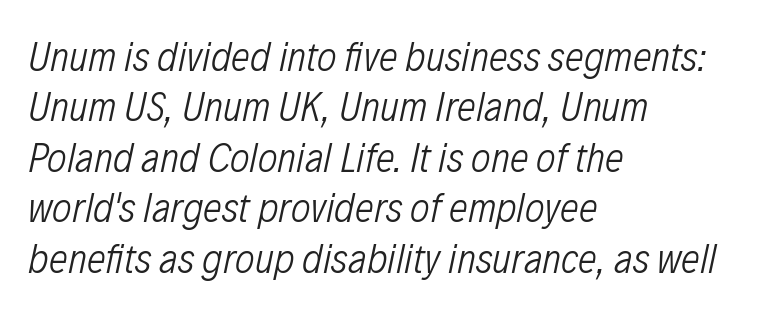
The image shows 42 px light, condensed type, italic (leaning right); set left-aligned, line spacing 1.2x, normal letter spacing, not underlined; low stroke contrast and a medium x-height.
